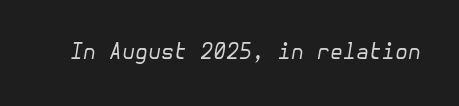
The image shows 21 px text type, italic (leaning right); set normal letter spacing, not underlined.
